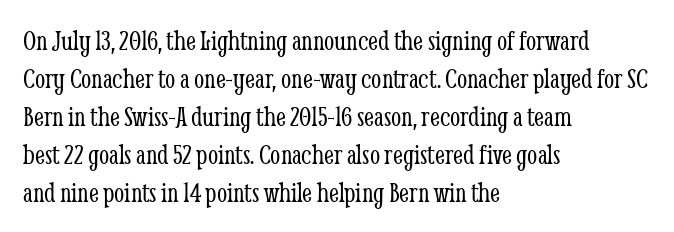
{"serif": "yes", "italic": "no", "bold": "no", "weight": "light", "width": "condensed", "stroke_contrast": "low", "x_height": "medium", "monospaced": "no", "underline": "no", "align": "left", "line_spacing": "normal", "line_spacing_ratio": 1.31, "letter_spacing": "normal", "letter_spacing_em": 0.0, "glyph_px": 29}
